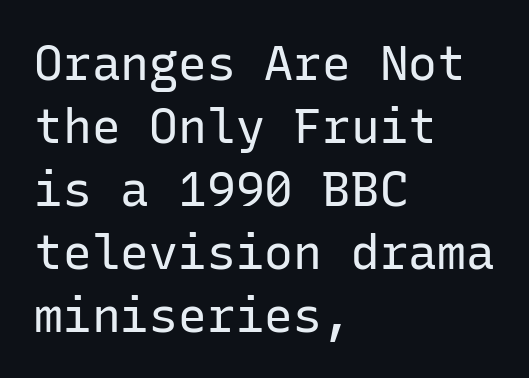
{"serif": "no", "italic": "no", "bold": "no", "weight": "regular", "width": "normal", "stroke_contrast": "low", "x_height": "medium", "monospaced": "yes", "underline": "no", "align": "left", "line_spacing": "normal", "line_spacing_ratio": 1.31, "letter_spacing": "normal", "letter_spacing_em": 0.0, "glyph_px": 48}
